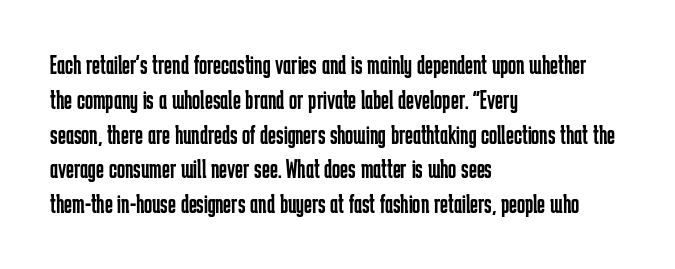
The image shows 27 px text type, upright; set left-aligned, normal line spacing (1.29x), normal letter spacing, not underlined.
